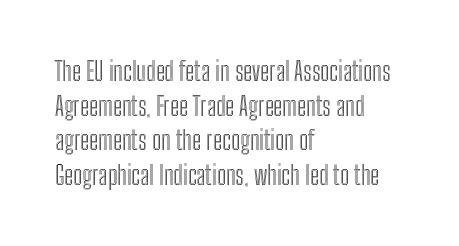
The image shows 26 px text type, upright; set left-aligned, normal line spacing (1.33x), normal letter spacing, not underlined.
